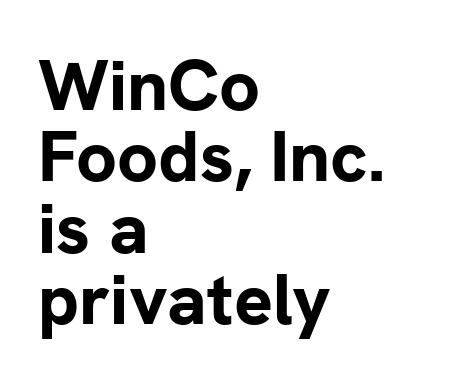
The image shows 72 px bold sans-serif type, upright; set left-aligned, tight line spacing (0.99x), normal letter spacing, not underlined; low stroke contrast and a medium x-height.
